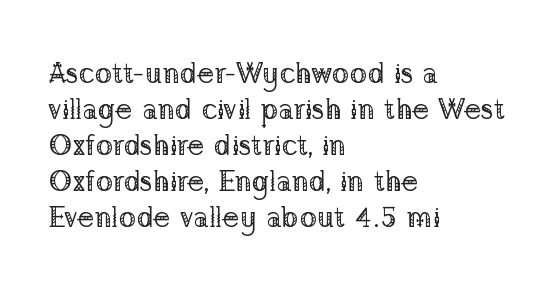
The foot of each line stays bare and open. Nothing unusual about the tracking: characters are spaced as the font intends. The letters carry serifs — small finishing strokes at the ends of their stems. The strokes are not fattened; the text isn't bold. Each letter keeps its own natural width here, so spacing adapts to shape. Is there any slant? The stems are plumb.
